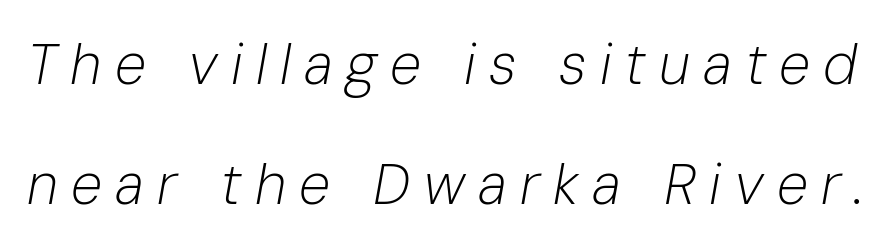
Q: Is the text bold? A: No.
Q: Is the text italic (slanted)? A: Yes, it leans right by about 10 degrees.
Q: Is the text underlined? A: No.
Q: Is the spacing between letters normal or unusually wide? A: Unusually wide.
Q: Is the spacing between lines tight, normal or loose? A: Loose.
Q: Width (condensed, normal, or wide)? A: Normal.
Q: Stroke contrast? A: Low.
Q: x-height? A: Medium.
Q: Monospaced? A: No.
